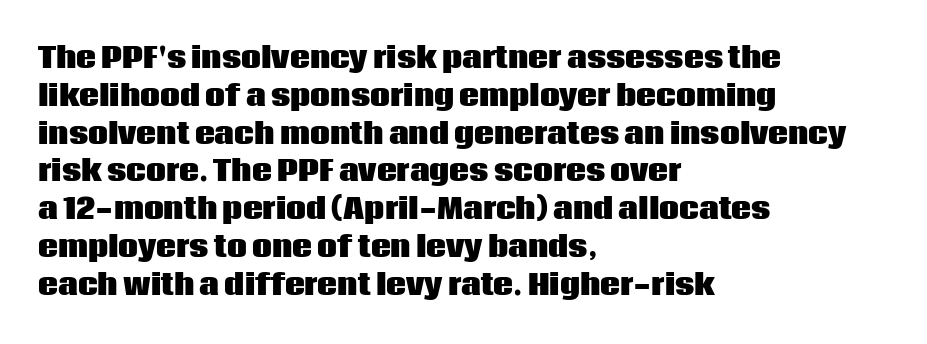
This sample has the flowing, uneven cadence of proportional lettering. The area under the type is left untouched. Caption: standard tracking, unaltered. To sum up the face: it is a sans, with no serifs. Each line starts at the same left margin while the right side varies. Quick note: interline space is typical.
